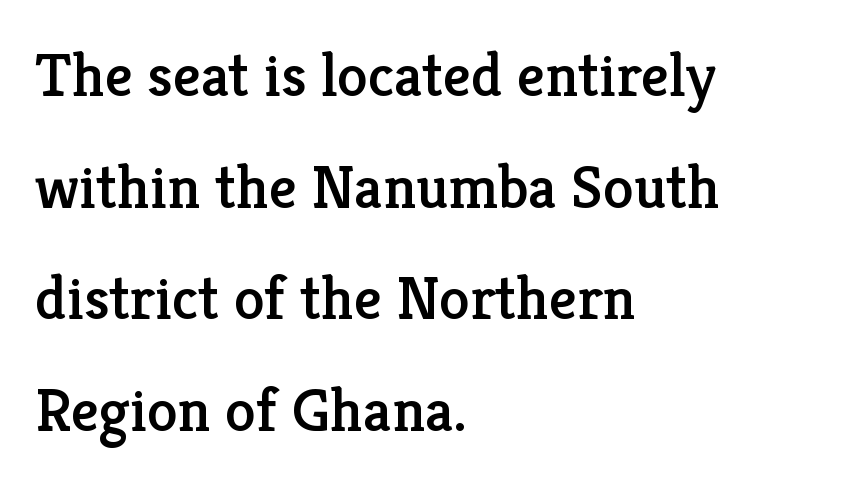
Serif or sans? Serif — the stroke terminals have little feet. These lines were composed using upright roman letters. Line starts are locked; line ends wander. You could not count columns in this text — the font is proportionally spaced. The string is rendered with underlining switched off.
